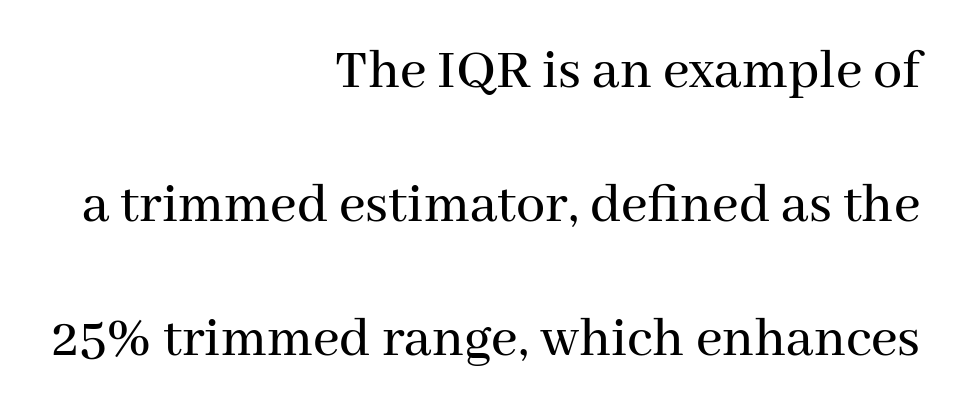
The image shows 58 px serif type, upright; set right-aligned, loose line spacing (2.31x), normal letter spacing, not underlined; medium stroke contrast and a medium x-height.
